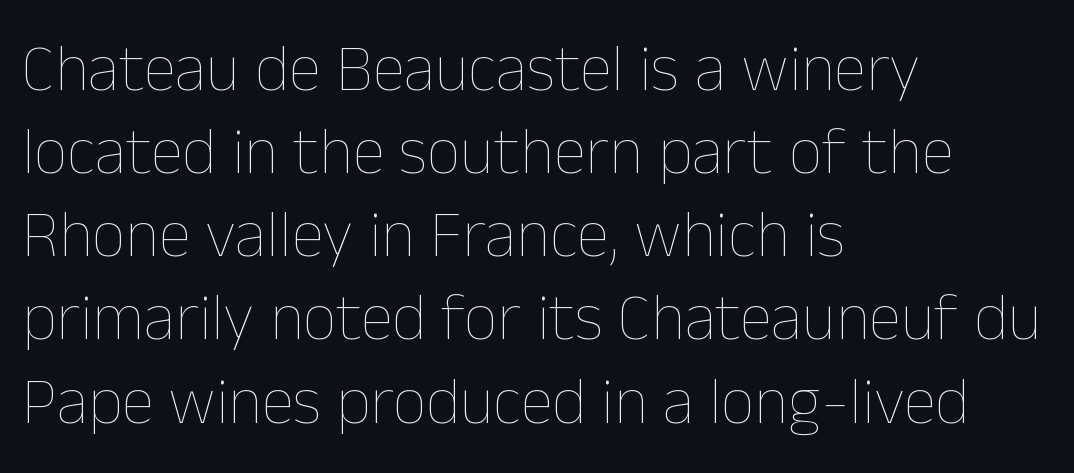
Q: Is the text bold? A: No.
Q: Is the text italic (slanted)? A: No, it is upright.
Q: Is the text underlined? A: No.
Q: How is the paragraph aligned? A: Left-aligned.
Q: Is the spacing between letters normal or unusually wide? A: Normal.
Q: Is the spacing between lines tight, normal or loose? A: Normal.
Q: Width (condensed, normal, or wide)? A: Normal.
Q: Stroke contrast? A: Low.
Q: x-height? A: Medium.
Q: Monospaced? A: No.
